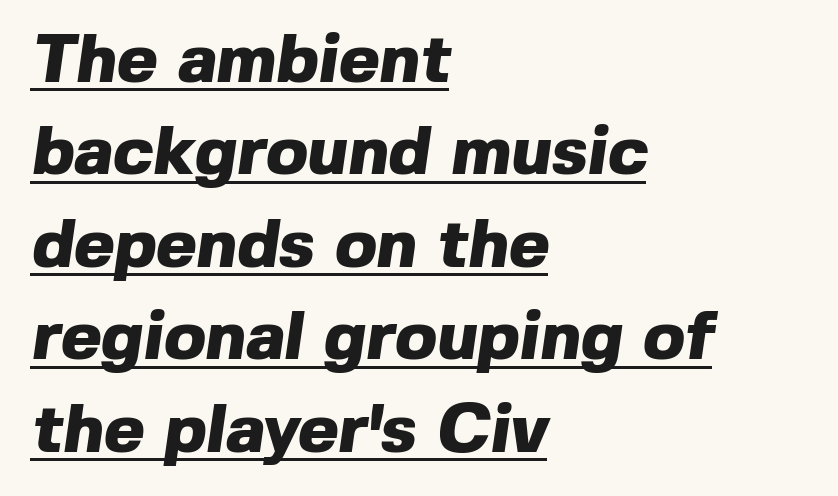
{"serif": "no", "bold": "yes", "weight": "heavy", "width": "normal", "x_height": "medium", "monospaced": "no", "underline": "yes", "align": "left", "line_spacing": "normal", "line_spacing_ratio": 1.34, "letter_spacing": "normal", "letter_spacing_em": 0.0, "glyph_px": 69}
